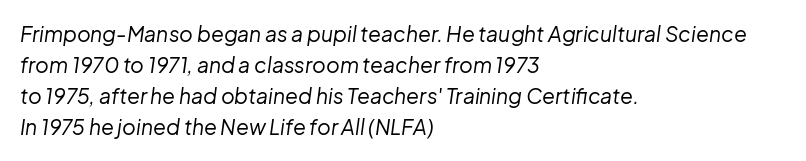
Glyph-to-glyph distance matches everyday printed text. The letters are slanted; this is an italic face. Is the type heavy? It reads as light-to-regular instead. The glyphs are unaccompanied by any horizontal stroke below them. The setting favours the left margin, as ordinary paragraphs usually do. Summary of vertical rhythm: regular, with standard interline spacing.
